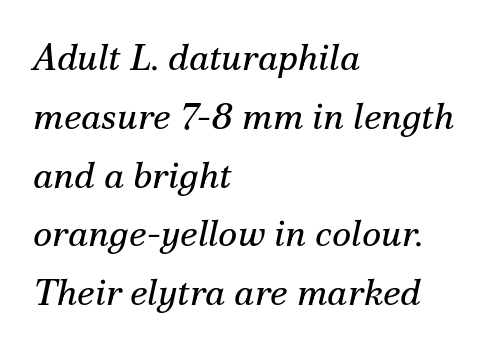
{"serif": "yes", "italic": "yes", "lean": "right", "slant_degrees": 12, "bold": "no", "weight": "regular", "width": "normal", "stroke_contrast": "medium", "x_height": "small", "monospaced": "no", "underline": "no", "align": "left", "line_spacing": "normal", "line_spacing_ratio": 1.59, "letter_spacing": "normal", "letter_spacing_em": 0.0, "glyph_px": 37}
